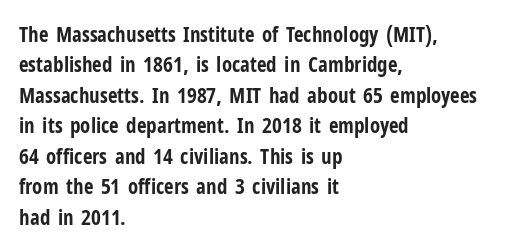
Notice how the stems are strictly vertical — no italics here. These words are printed bold, with thick strokes throughout. Leading: standard. You could call the tracking neutral — neither tight nor loose. The rendering anchors every line to the left-hand side. The words here are not underlined.
